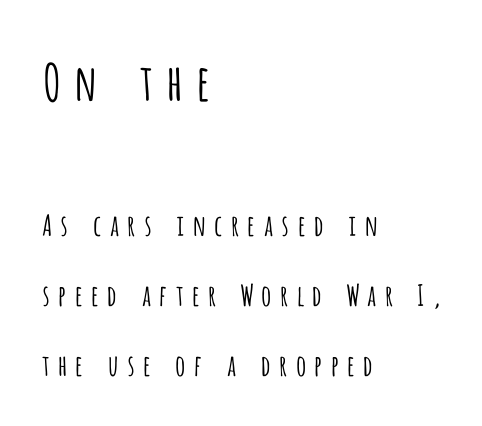
The image shows 50 px light, condensed sans-serif type, upright; set left-aligned, loose line spacing (2.41x), unusually wide letter spacing (+0.22 em), not underlined; the first (top) block is 1.72x larger; low stroke contrast and a large x-height.
